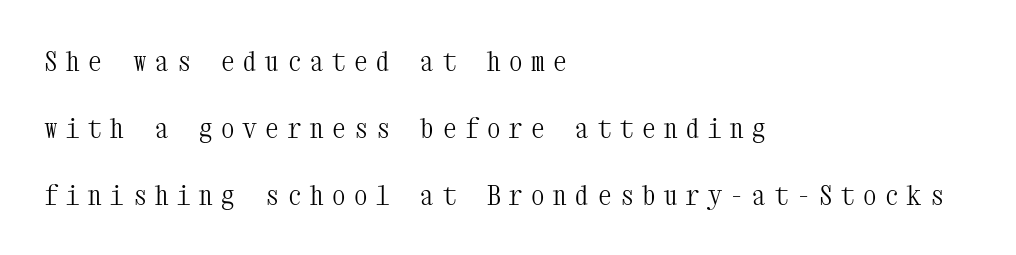
The image shows 27 px text type, upright; set left-aligned, loose line spacing (2.48x), unusually wide letter spacing (+0.32 em), not underlined.
